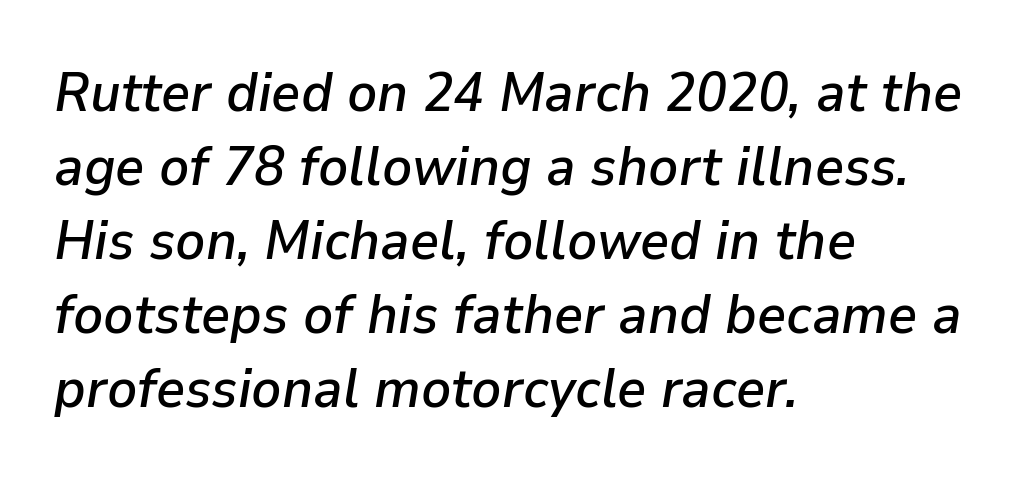
Q: Is the text italic (slanted)? A: Yes, it leans right by about 9 degrees.
Q: Is the text underlined? A: No.
Q: How is the paragraph aligned? A: Left-aligned.
Q: Is the spacing between letters normal or unusually wide? A: Normal.
Q: Is the spacing between lines tight, normal or loose? A: Normal.
Q: Width (condensed, normal, or wide)? A: Normal.
Q: Stroke contrast? A: Low.
Q: x-height? A: Medium.
Q: Monospaced? A: No.
